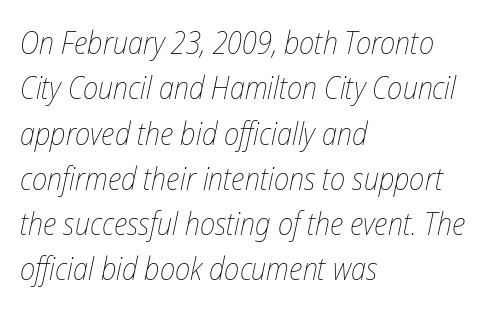
{"italic": "yes", "lean": "right", "slant_degrees": 12, "bold": "no", "weight": "thin", "width": "condensed", "stroke_contrast": "low", "x_height": "medium", "monospaced": "no", "underline": "no", "align": "left", "line_spacing": "normal", "line_spacing_ratio": 1.46, "letter_spacing": "normal", "letter_spacing_em": 0.0, "glyph_px": 31}
